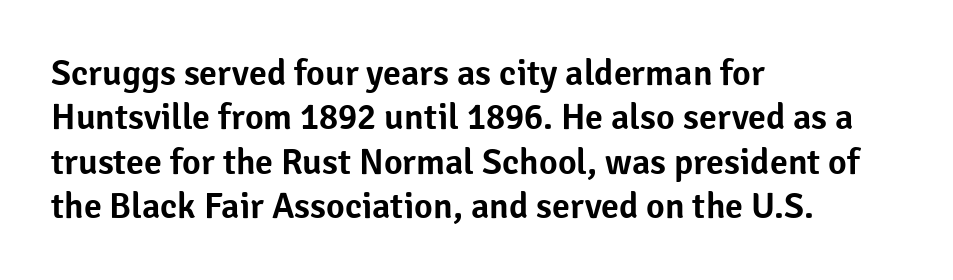
Q: Is the text italic (slanted)? A: No, it is upright.
Q: Is the typeface a serif or a sans-serif typeface? A: Sans-serif.
Q: Is the text underlined? A: No.
Q: How is the paragraph aligned? A: Left-aligned.
Q: Is the spacing between letters normal or unusually wide? A: Normal.
Q: Width (condensed, normal, or wide)? A: Normal.
Q: Stroke contrast? A: Low.
Q: x-height? A: Medium.
Q: Monospaced? A: No.
